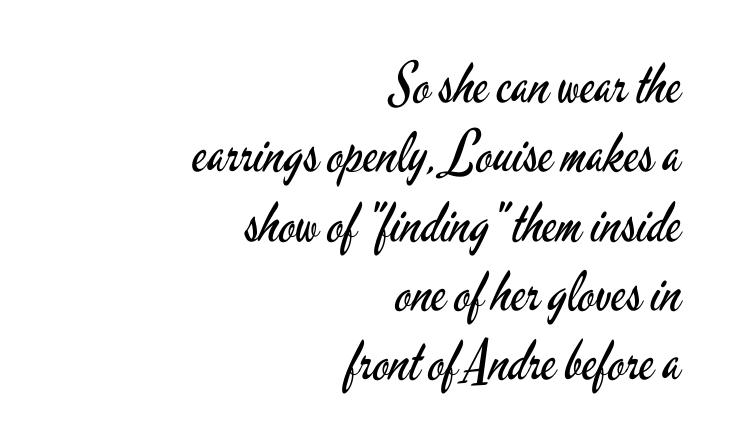
{"serif": "no", "bold": "no", "weight": "regular", "width": "condensed", "stroke_contrast": "low", "x_height": "small", "monospaced": "no", "underline": "no", "align": "right", "line_spacing": "normal", "line_spacing_ratio": 1.26, "letter_spacing": "normal", "letter_spacing_em": 0.0, "glyph_px": 55}
